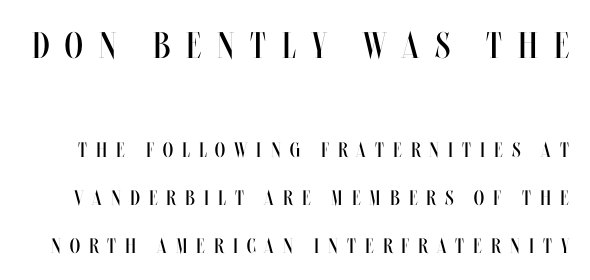
Q: Is the text bold? A: No.
Q: Is the text italic (slanted)? A: No, it is upright.
Q: Is the text underlined? A: No.
Q: Is the spacing between letters normal or unusually wide? A: Unusually wide.
Q: Is the spacing between lines tight, normal or loose? A: Loose.
Q: Which block of text is set in a larger size, the first (top) or the second (bottom)? A: The first (top) one.
Q: Width (condensed, normal, or wide)? A: Condensed.
Q: Stroke contrast? A: Medium.
Q: x-height? A: Large.
Q: Monospaced? A: No.
